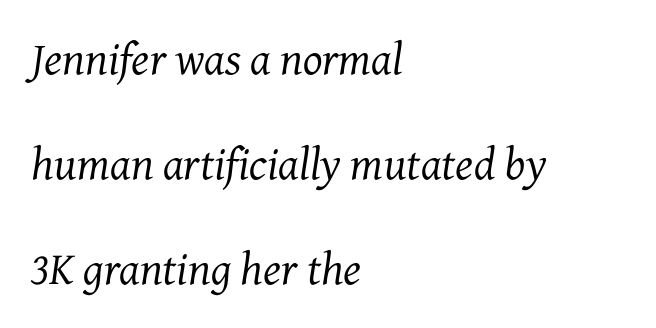
Proportional: the letters do not fall into vertical columns. Are there feet on the stems? There are — it's a serif. Lines of text with bare space underneath. The specimen reads as italic at a glance.
